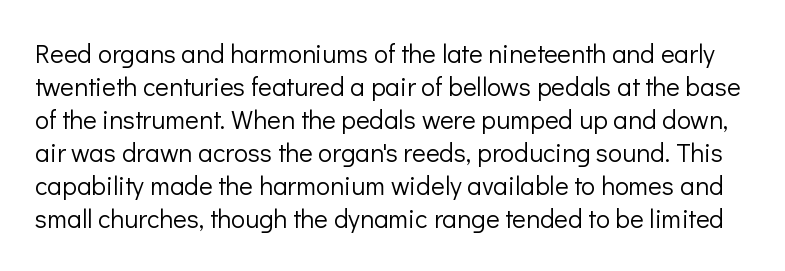
The image shows 26 px text type, upright; set normal line spacing (1.27x), normal letter spacing, not underlined.
